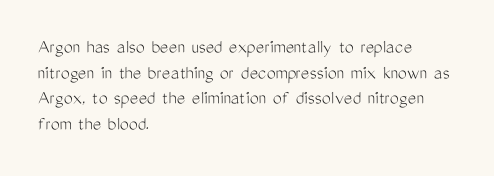
The image shows 20 px text type, upright; set left-aligned, normal line spacing (1.28x), normal letter spacing, not underlined.
